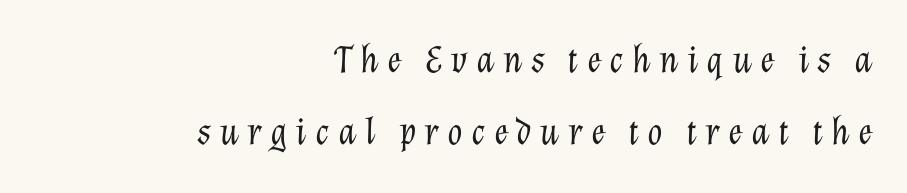
The image shows 39 px light type, italic (leaning right); set right-aligned, line spacing 1.85x, unusually wide letter spacing (+0.21 em), not underlined; low stroke contrast and a medium x-height.
